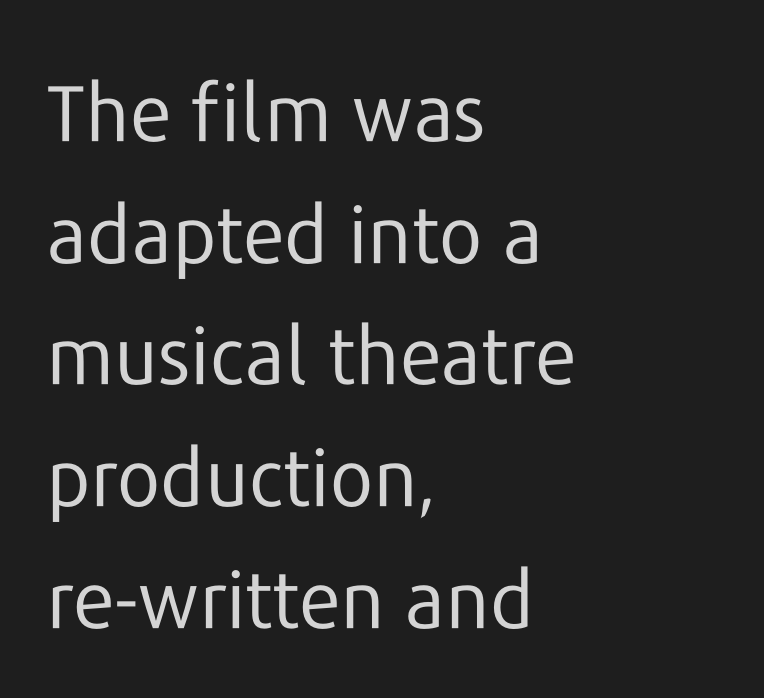
In terms of posture, this sample is upright. These glyphs show unthickened strokes, regular width or finer. The tracking reads as untouched default to a designer's eye. Is this a fixed-width face? No — the glyphs have proportional, varying widths. The passage shown stacks its lines at a standard gap.
